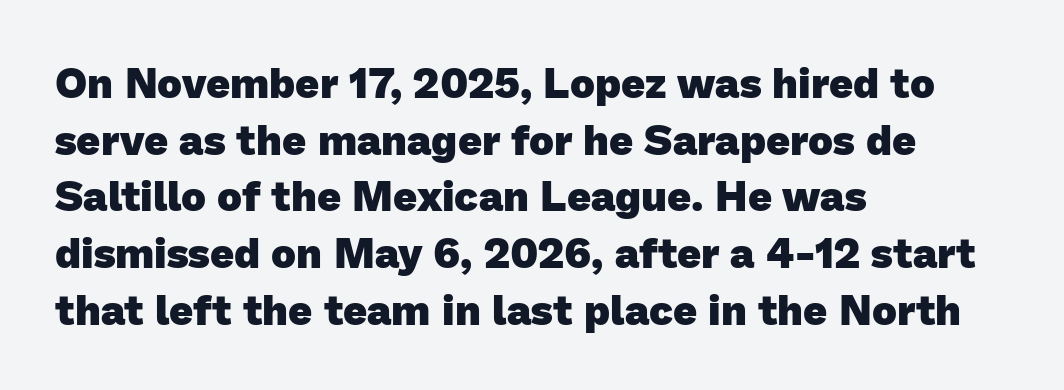
{"serif": "no", "bold": "yes", "weight": "heavy", "width": "normal", "stroke_contrast": "low", "x_height": "medium", "monospaced": "no", "underline": "no", "align": "left", "line_spacing": "normal", "line_spacing_ratio": 1.35, "letter_spacing": "normal", "letter_spacing_em": 0.0, "glyph_px": 42}
